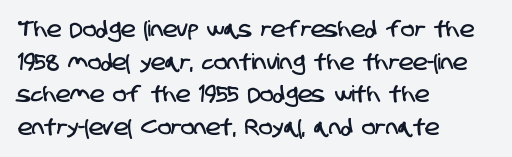
This sample is left-justified, so line endings fall wherever the words run out. Glyph-to-glyph distance matches everyday printed text. Each row of text sits above clean, open space. The space between consecutive lines is moderate.
